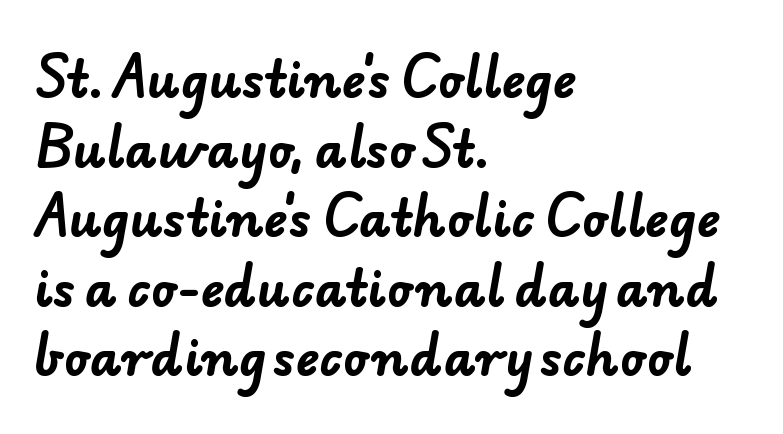
The image shows 49 px bold sans-serif type; set left-aligned, normal line spacing (1.42x), normal letter spacing, not underlined; low stroke contrast and a small x-height.
